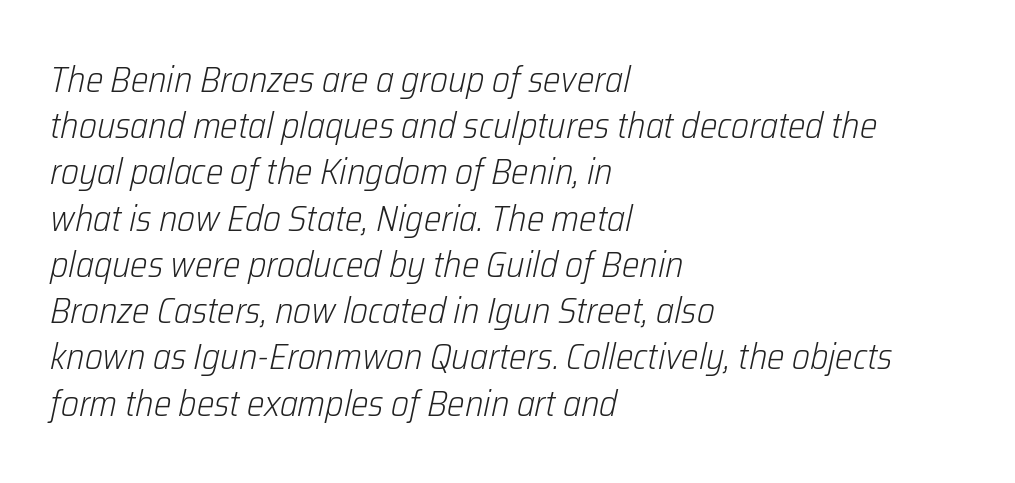
The image shows 37 px light, condensed type, italic (leaning right); set left-aligned, normal line spacing (1.25x), normal letter spacing, not underlined; low stroke contrast and a medium x-height.
